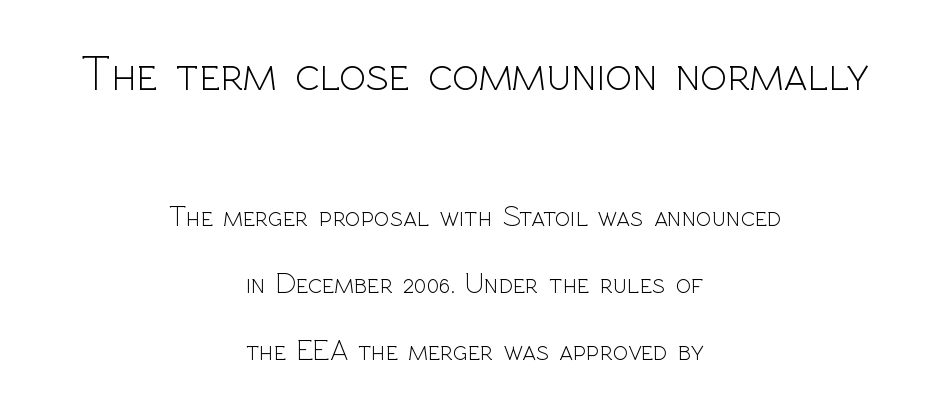
The image shows 50 px light sans-serif type, upright; set centered, loose line spacing (2.31x), normal letter spacing, not underlined; the first (top) block is 1.72x larger; a medium x-height.
